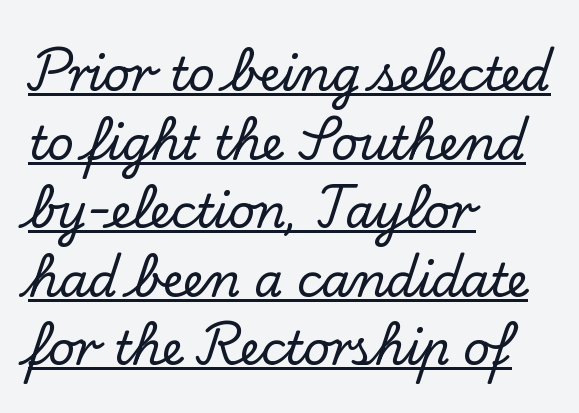
The specimen includes a rule beneath the text block's lines. Typeset ragged right — the left edge is the straight one. The tracking reads as untouched default to a designer's eye.
